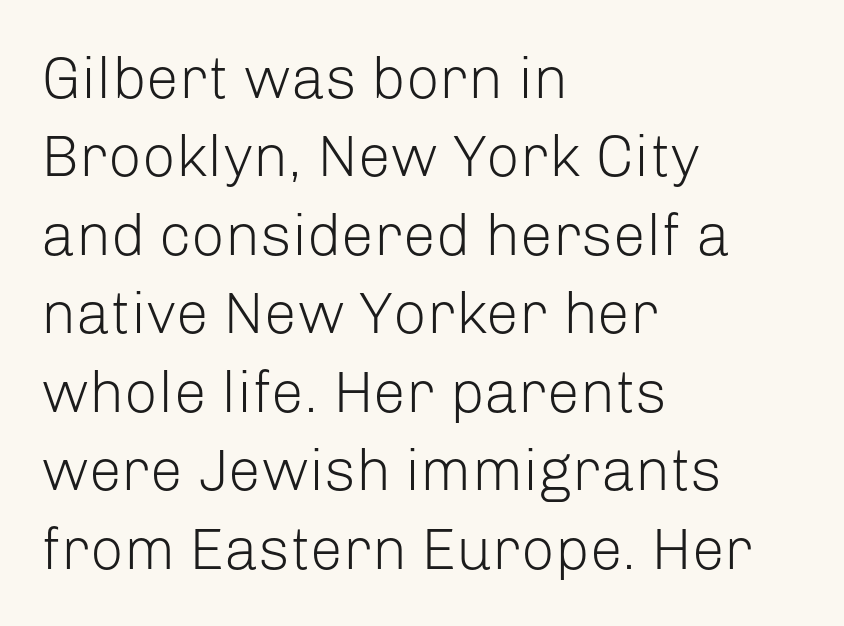
{"serif": "no", "italic": "no", "bold": "no", "weight": "light", "width": "normal", "stroke_contrast": "low", "x_height": "medium", "monospaced": "no", "underline": "no", "align": "left", "line_spacing": "normal", "line_spacing_ratio": 1.33, "letter_spacing": "normal", "letter_spacing_em": 0.0, "glyph_px": 59}
